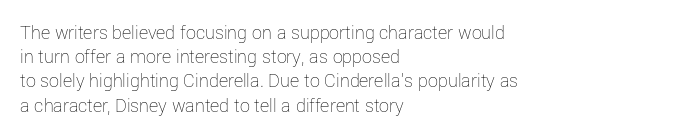
{"italic": "no", "bold": "no", "underline": "no", "align": "left", "line_spacing_ratio": 1.21, "letter_spacing": "normal", "letter_spacing_em": 0.0, "glyph_px": 20}
